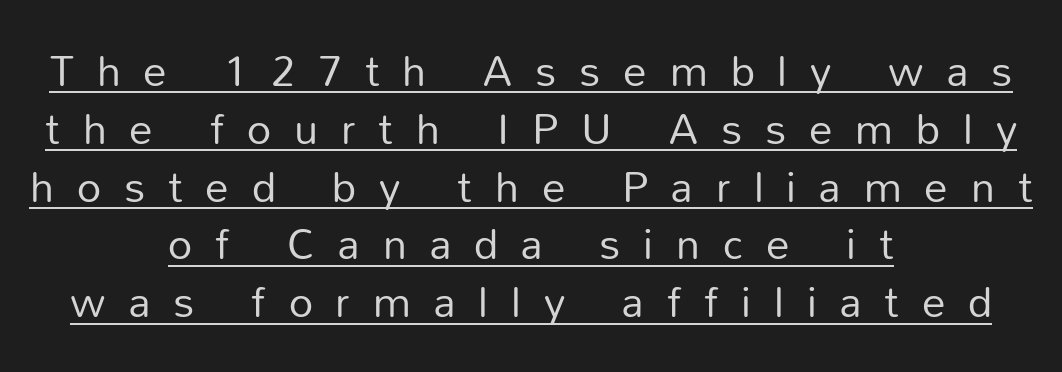
The image shows 47 px regular-weight sans-serif type, upright; set centered, line spacing 1.23x, unusually wide letter spacing (+0.49 em), underlined; low stroke contrast and a medium x-height.
